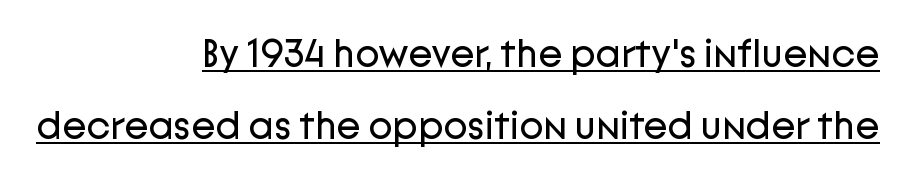
Q: Is the text bold? A: No.
Q: Is the text italic (slanted)? A: No, it is upright.
Q: Is the typeface a serif or a sans-serif typeface? A: Sans-serif.
Q: Is the text underlined? A: Yes.
Q: How is the paragraph aligned? A: Right-aligned.
Q: Is the spacing between letters normal or unusually wide? A: Normal.
Q: Width (condensed, normal, or wide)? A: Normal.
Q: Stroke contrast? A: Low.
Q: x-height? A: Medium.
Q: Monospaced? A: No.
